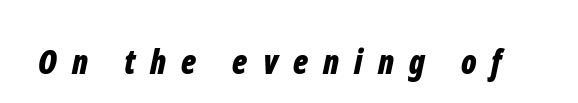
{"italic": "yes", "lean": "right", "slant_degrees": 12, "bold": "yes", "weight": "bold", "width": "condensed", "stroke_contrast": "low", "x_height": "medium", "monospaced": "no", "underline": "no", "letter_spacing": "wide", "letter_spacing_em": 0.46, "glyph_px": 33}
